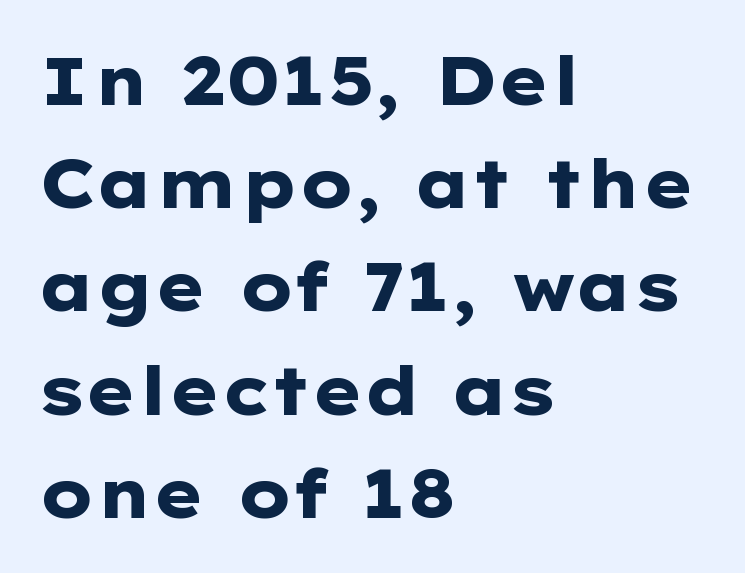
Here the designer chose a conventional face with non-uniform glyph widths. Examine the stroke ends and you'll find no serifs. The typesetter chose a ragged-right arrangement here. You'd pick this weight for a headline — it's a proper bold.
